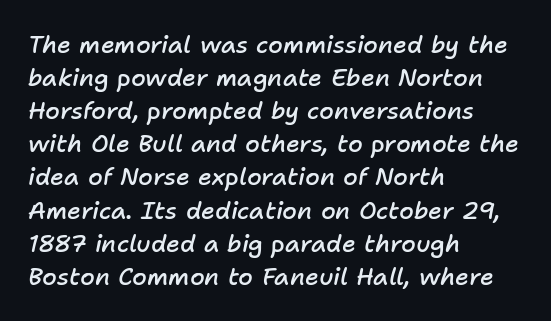
{"italic": "yes", "lean": "right", "slant_degrees": 11, "bold": "semi", "underline": "no", "align": "left", "line_spacing": "normal", "line_spacing_ratio": 1.38, "letter_spacing": "normal", "letter_spacing_em": 0.0, "glyph_px": 24}
